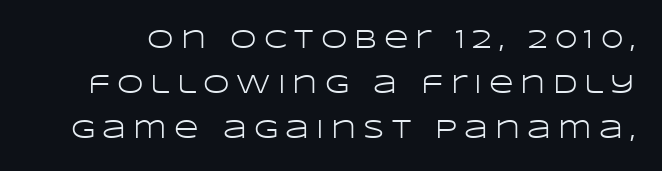
{"italic": "no", "bold": "no", "underline": "no", "line_spacing": "normal", "line_spacing_ratio": 1.66, "letter_spacing": "wide", "letter_spacing_em": 0.26, "glyph_px": 27}
